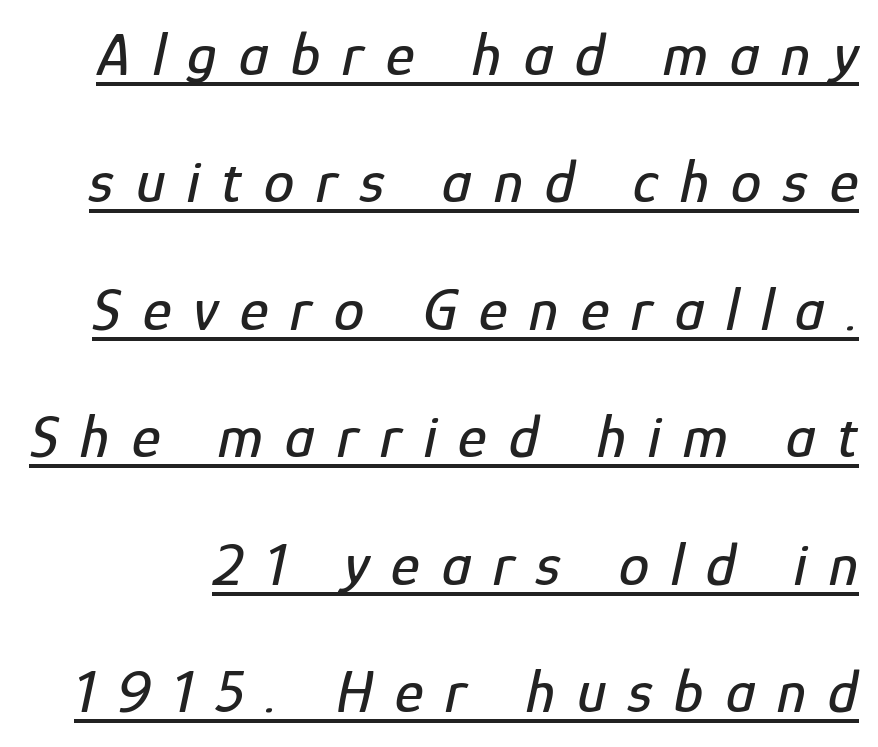
{"italic": "yes", "lean": "right", "slant_degrees": 12, "width": "condensed", "stroke_contrast": "low", "x_height": "medium", "monospaced": "no", "underline": "yes", "line_spacing": "loose", "line_spacing_ratio": 2.09, "letter_spacing": "wide", "letter_spacing_em": 0.36, "glyph_px": 61}
